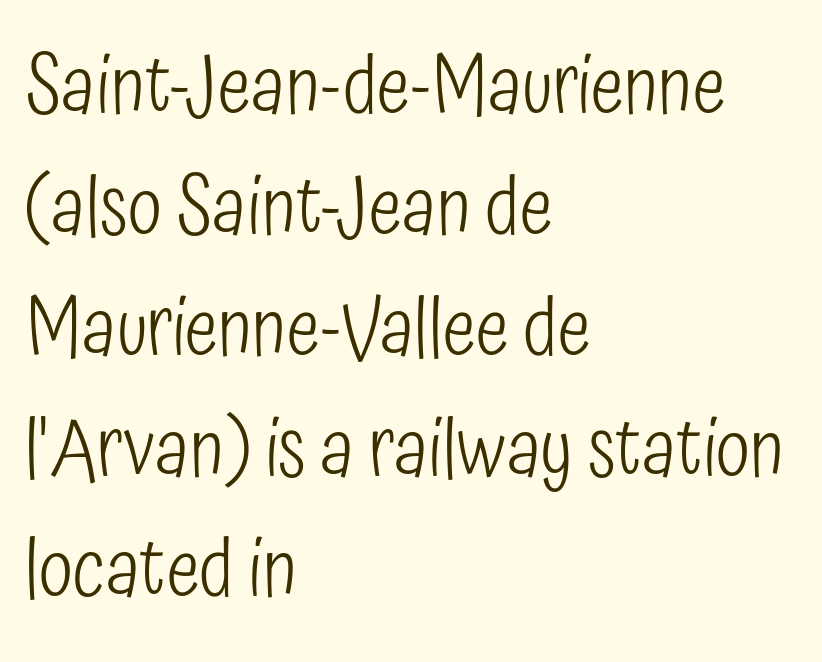
Q: Is the text bold? A: No.
Q: Is the text italic (slanted)? A: No, it is upright.
Q: Is the typeface a serif or a sans-serif typeface? A: Sans-serif.
Q: Is the text underlined? A: No.
Q: How is the paragraph aligned? A: Left-aligned.
Q: Is the spacing between letters normal or unusually wide? A: Normal.
Q: Is the spacing between lines tight, normal or loose? A: Normal.
Q: Width (condensed, normal, or wide)? A: Condensed.
Q: Stroke contrast? A: Low.
Q: x-height? A: Medium.
Q: Monospaced? A: No.
